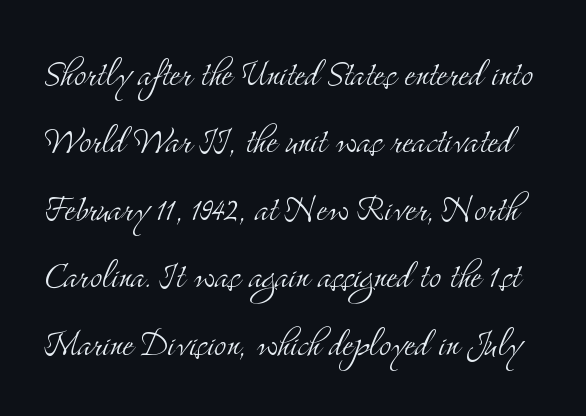
{"serif": "yes", "bold": "no", "weight": "light", "width": "condensed", "stroke_contrast": "medium", "x_height": "small", "monospaced": "no", "underline": "no", "line_spacing": "normal", "line_spacing_ratio": 1.5, "letter_spacing": "normal", "letter_spacing_em": 0.0, "glyph_px": 45}
